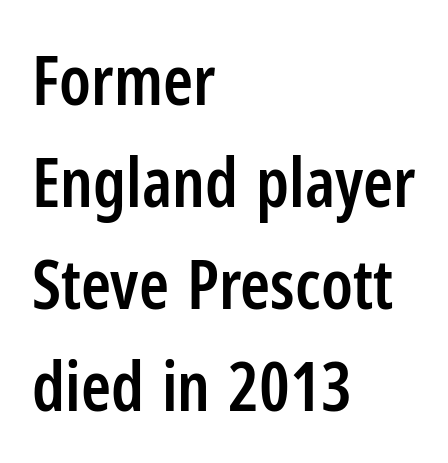
{"serif": "no", "italic": "no", "bold": "semi", "weight": "semibold", "width": "condensed", "stroke_contrast": "low", "x_height": "medium", "monospaced": "no", "underline": "no", "align": "left", "line_spacing": "normal", "line_spacing_ratio": 1.5, "letter_spacing": "normal", "letter_spacing_em": 0.0, "glyph_px": 68}
